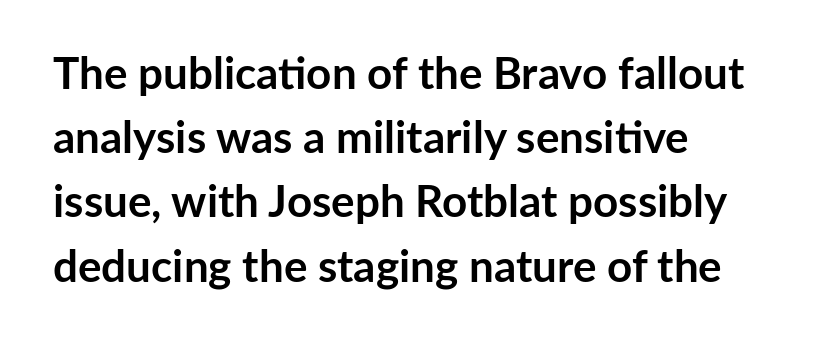
In terms of posture, this sample is upright. Students, note that the glyphs here touch the page at normal intervals. Glance below the letters and you will spot only blank space. Evenly set lines give the paragraph a standard silhouette. To sum up the face: it is a sans, with no serifs. These words are printed bold, with thick strokes throughout.
